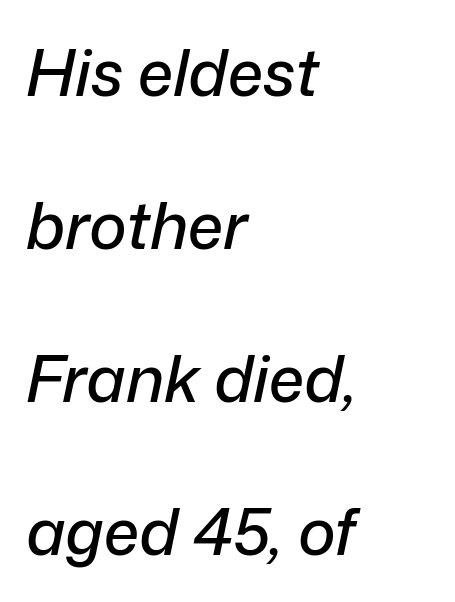
Q: Is the text italic (slanted)? A: Yes, it leans right by about 12 degrees.
Q: Is the text underlined? A: No.
Q: How is the paragraph aligned? A: Left-aligned.
Q: Is the spacing between letters normal or unusually wide? A: Normal.
Q: Is the spacing between lines tight, normal or loose? A: Loose.
Q: Width (condensed, normal, or wide)? A: Normal.
Q: Stroke contrast? A: Low.
Q: x-height? A: Medium.
Q: Monospaced? A: No.
